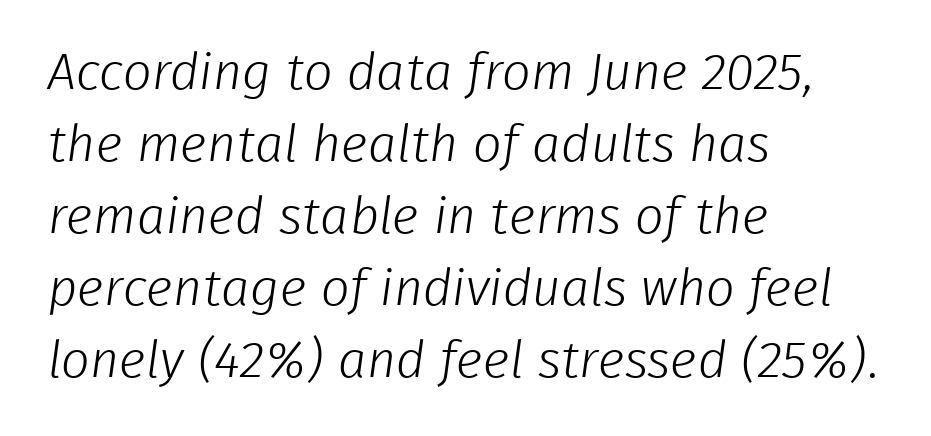
Q: Is the text bold? A: No.
Q: Is the typeface a serif or a sans-serif typeface? A: Sans-serif.
Q: Is the text underlined? A: No.
Q: How is the paragraph aligned? A: Left-aligned.
Q: Is the spacing between letters normal or unusually wide? A: Normal.
Q: Is the spacing between lines tight, normal or loose? A: Normal.
Q: Width (condensed, normal, or wide)? A: Normal.
Q: Stroke contrast? A: Low.
Q: x-height? A: Medium.
Q: Monospaced? A: No.
